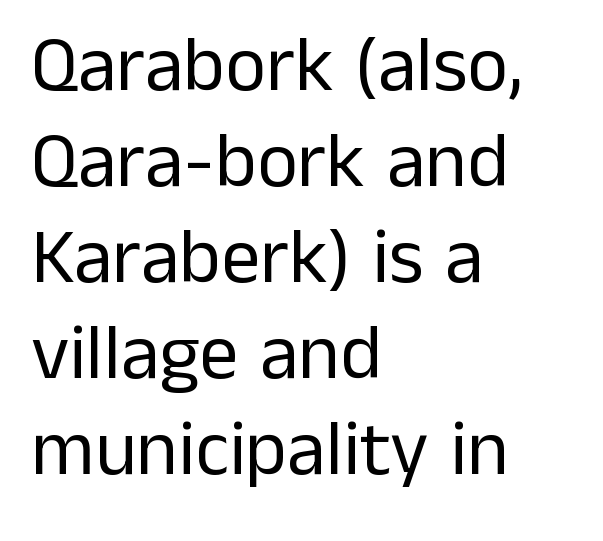
The image shows 78 px regular-weight sans-serif type, upright; set left-aligned, line spacing 1.23x, normal letter spacing, not underlined; low stroke contrast and a medium x-height.
